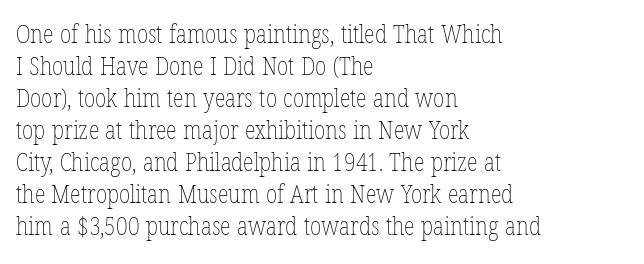
Glance below the letters and you will spot only blank space. The weight tops out at a normal text grade. Teacher's note: observe the even left margin — that is flush-left alignment. Interline gaps are of average width in this sample. In terms of posture, this sample is upright.
